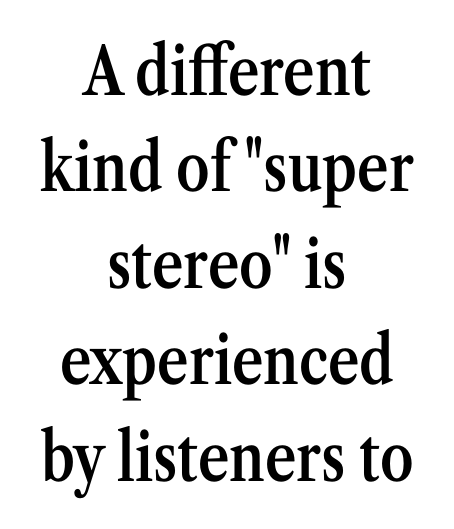
Q: Is the text bold? A: Semi-bold.
Q: Is the text italic (slanted)? A: No, it is upright.
Q: Is the typeface a serif or a sans-serif typeface? A: Serif.
Q: Is the text underlined? A: No.
Q: How is the paragraph aligned? A: Centered.
Q: Is the spacing between letters normal or unusually wide? A: Normal.
Q: Is the spacing between lines tight, normal or loose? A: Normal.
Q: Width (condensed, normal, or wide)? A: Condensed.
Q: Stroke contrast? A: Medium.
Q: x-height? A: Medium.
Q: Monospaced? A: No.
